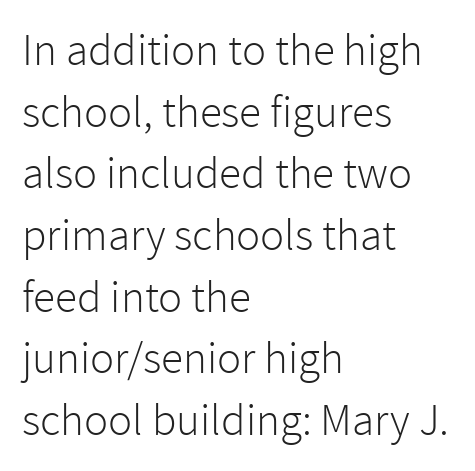
This sample uses plain, unmodified letter spacing. Check under the words: just untouched page. Notice how the stems are strictly vertical — no italics here. Where is the straight margin? On the left. Regular leading. Proportional: the letters do not fall into vertical columns.
